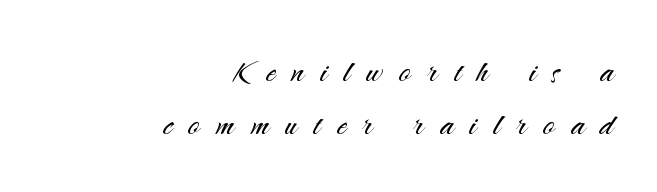
Words appear elongated and porous because spacing is wide. Leading: standard. This rendering uses right alignment, leaving the left contour irregular. The rendering shows plain stroke endings on the letterforms — a sans-serif design. This sample has the flowing, uneven cadence of proportional lettering.
